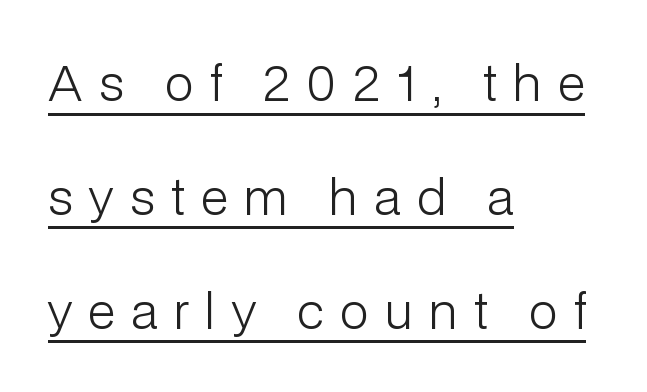
A roman cut, with each character standing at attention. Where is the straight margin? On the left. Each letter keeps its own natural width here, so spacing adapts to shape. On a weight scale, this lands at 450 or below. Rows of type keep a wide berth in the vertical direction.
